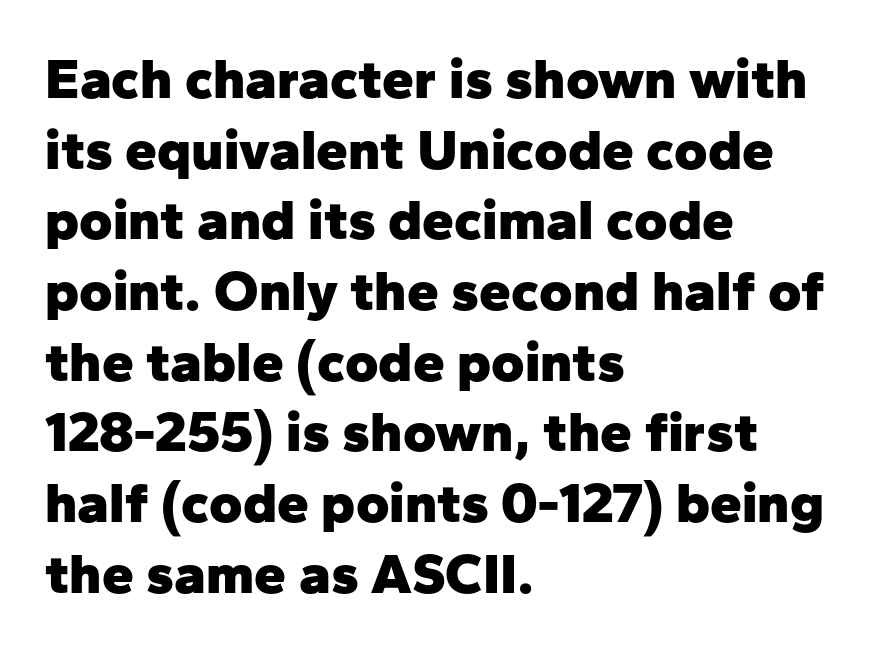
Heft: maximum for text — a bold. Every row of glyphs begins at an identical x-position on the left. This rendering features lettering with no underline. Do the letters lean? They stand straight.
